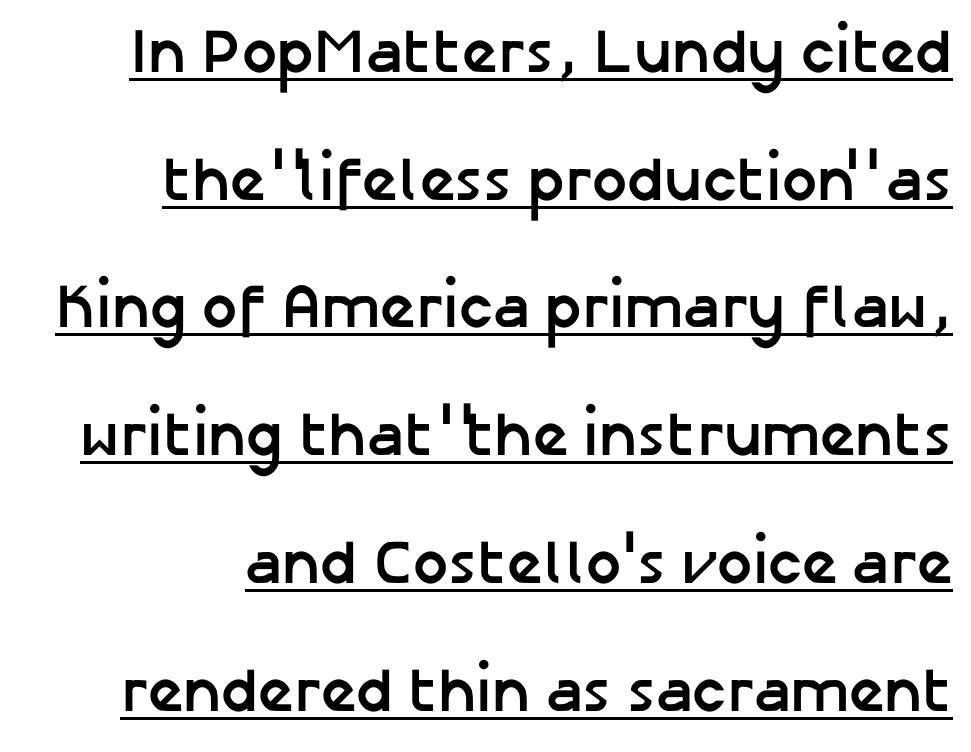
I'd describe the lettering as bold — thick and assertive. Students, observe: this is what heavily led, spacious text looks like. Each line of the rendering has a horizontal stroke beneath the glyphs. Do the letters lean? They stand straight. The text block is weighted toward the right margin, trailing off unevenly leftward. Compared with typical body copy, the letter spacing here is the same.
